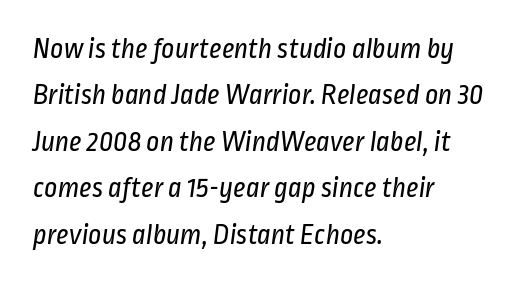
The image shows 29 px regular-weight, condensed sans-serif type; set left-aligned, normal line spacing (1.6x), normal letter spacing, not underlined; low stroke contrast and a medium x-height.
